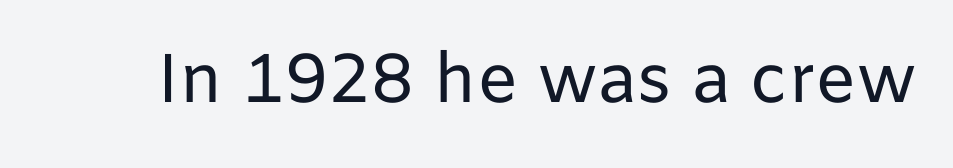
The image shows 69 px regular-weight sans-serif type, upright; set normal letter spacing, not underlined; low stroke contrast and a medium x-height.
